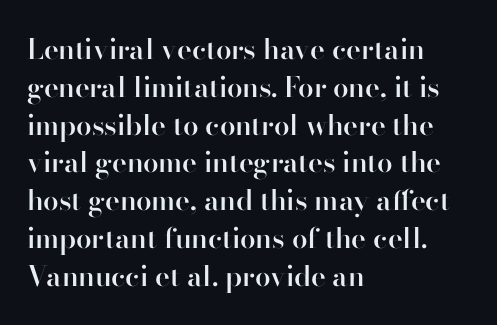
The image shows 28 px semibold sans-serif type, upright; set left-aligned, normal line spacing (1.35x), normal letter spacing, not underlined; high stroke contrast and a small x-height.
